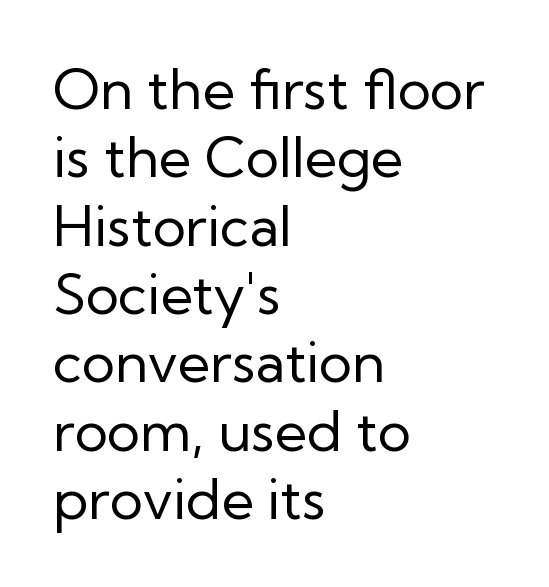
The string is rendered with underlining switched off. The paragraph shown leans on its left margin. Think of a printed novel: that variable character pitch is what you see here. A quiet, ordinary-to-light weight characterises the typeface. Notice how the stems are strictly vertical — no italics here.
